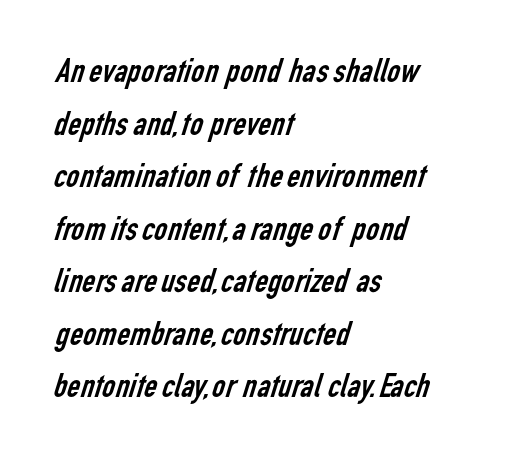
{"serif": "no", "bold": "no", "weight": "regular", "width": "condensed", "stroke_contrast": "low", "x_height": "medium", "monospaced": "no", "underline": "no", "align": "left", "line_spacing": "normal", "line_spacing_ratio": 1.46, "letter_spacing": "normal", "letter_spacing_em": 0.0, "glyph_px": 36}
